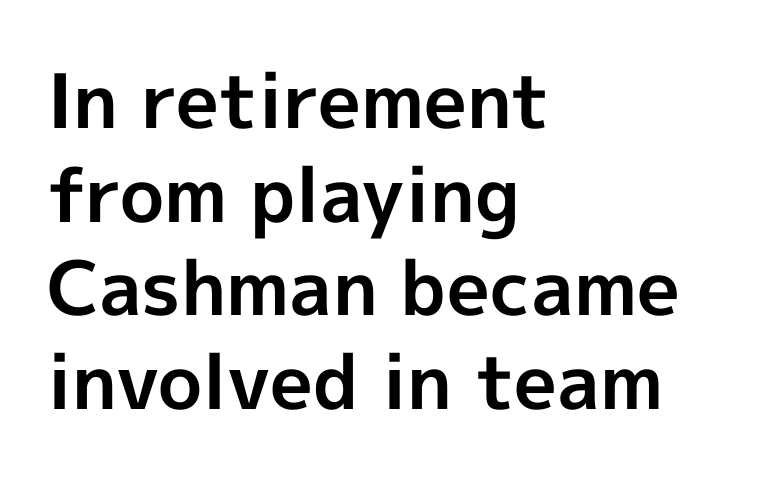
Q: Is the text bold? A: Yes.
Q: Is the text italic (slanted)? A: No, it is upright.
Q: Is the typeface a serif or a sans-serif typeface? A: Sans-serif.
Q: Is the text underlined? A: No.
Q: How is the paragraph aligned? A: Left-aligned.
Q: Is the spacing between letters normal or unusually wide? A: Normal.
Q: Is the spacing between lines tight, normal or loose? A: Normal.
Q: Width (condensed, normal, or wide)? A: Normal.
Q: x-height? A: Medium.
Q: Monospaced? A: No.
